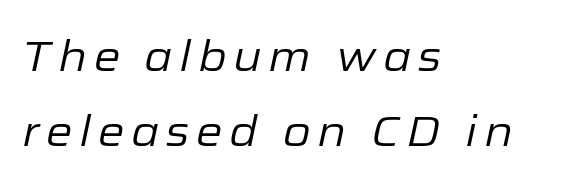
{"italic": "yes", "lean": "right", "slant_degrees": 12, "bold": "no", "weight": "regular", "width": "normal", "stroke_contrast": "low", "x_height": "medium", "monospaced": "no", "underline": "no", "align": "left", "line_spacing_ratio": 1.75, "glyph_px": 43}
